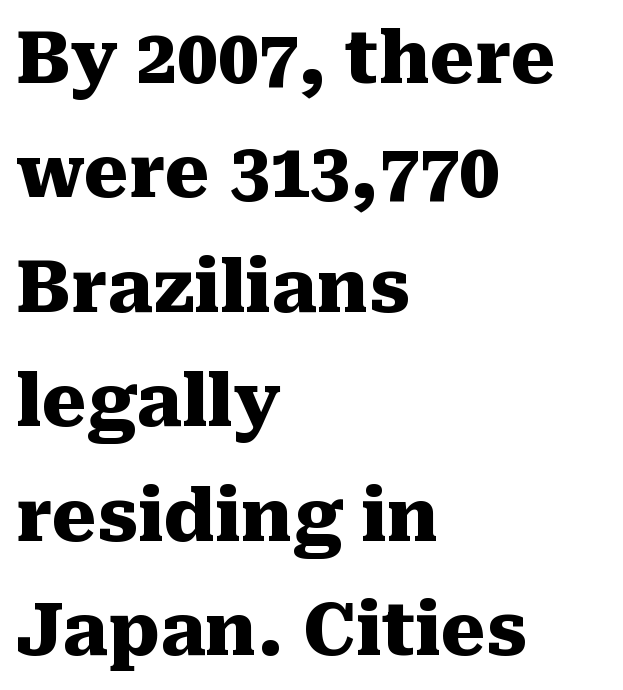
{"serif": "yes", "italic": "no", "bold": "yes", "weight": "heavy", "width": "normal", "stroke_contrast": "medium", "x_height": "medium", "monospaced": "no", "underline": "no", "align": "left", "line_spacing": "normal", "line_spacing_ratio": 1.59, "letter_spacing": "normal", "letter_spacing_em": 0.0, "glyph_px": 72}
